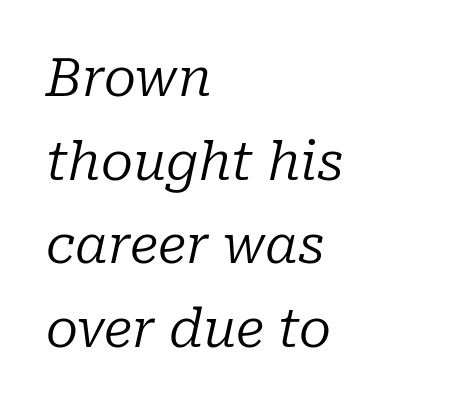
The weight tops out at a normal text grade. These lines are composed in type with serifs. The compositor pushed each line to the left boundary. Nothing unusual about the tracking: characters are spaced as the font intends.
